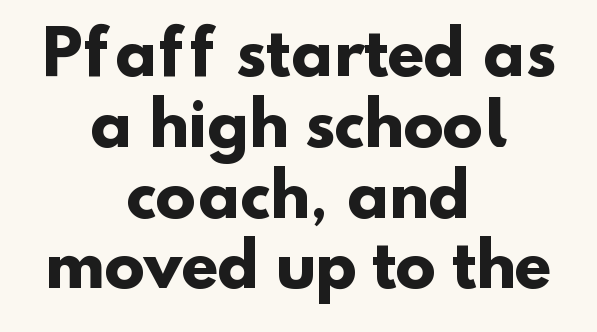
The image shows 60 px heavy sans-serif type; set centered, line spacing 1.18x, normal letter spacing, not underlined; low stroke contrast and a small x-height.
